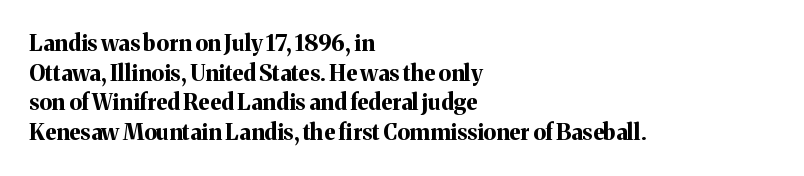
The image shows 22 px bold type, upright; set left-aligned, normal line spacing (1.35x), normal letter spacing, not underlined.
